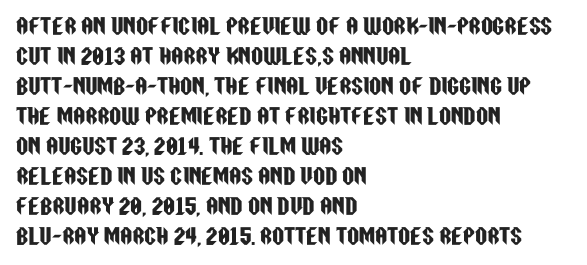
The gaps between neighbouring characters are ordinary and unremarkable. This rendering uses left alignment, leaving the right contour irregular. Horizontal bands of white between lines are of average thickness. The strip under each line holds only bare page. It's the straight-up-and-down kind of type.
